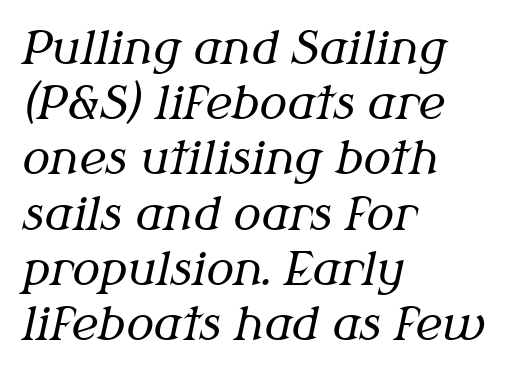
The image shows 46 px regular-weight serif type, italic (leaning right); set left-aligned, line spacing 1.2x, normal letter spacing, not underlined; medium stroke contrast and a medium x-height.
